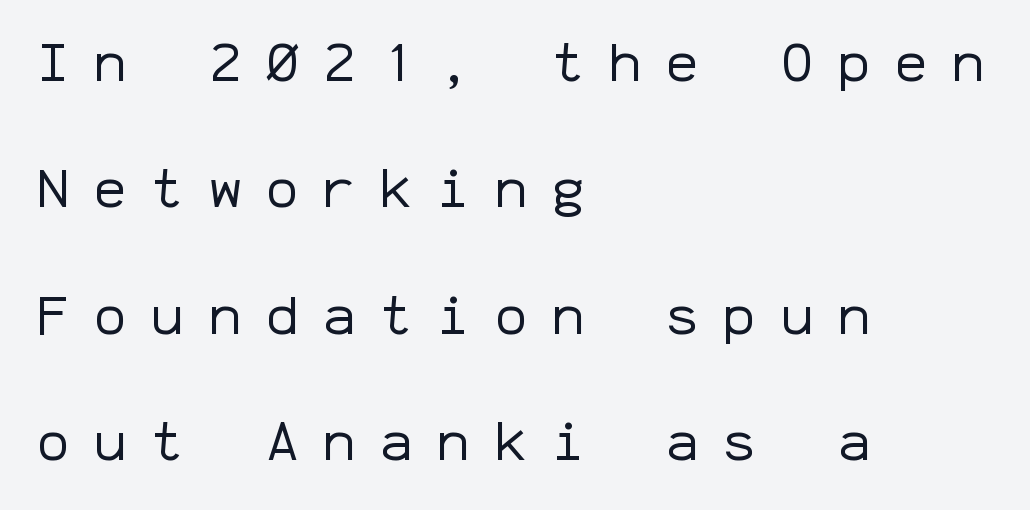
Q: Is the text bold? A: No.
Q: Is the text italic (slanted)? A: No, it is upright.
Q: Is the typeface a serif or a sans-serif typeface? A: Sans-serif.
Q: Is the text underlined? A: No.
Q: How is the paragraph aligned? A: Left-aligned.
Q: Is the spacing between letters normal or unusually wide? A: Unusually wide.
Q: Is the spacing between lines tight, normal or loose? A: Loose.
Q: Width (condensed, normal, or wide)? A: Normal.
Q: Stroke contrast? A: Low.
Q: x-height? A: Medium.
Q: Monospaced? A: Yes.
